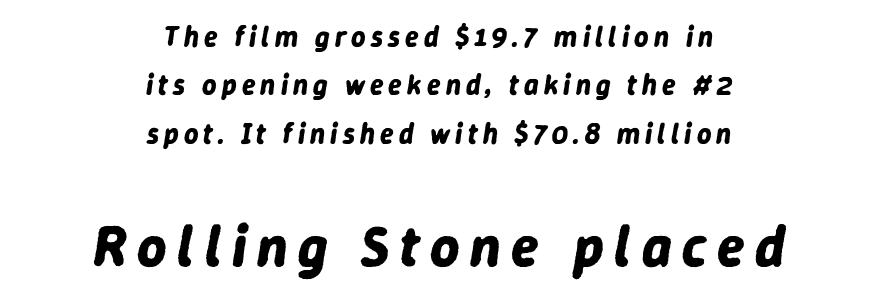
The image shows 57 px bold type, italic (leaning right); set centered, line spacing 1.73x, not underlined; the second (bottom) block is 2.04x larger; low stroke contrast and a medium x-height.
